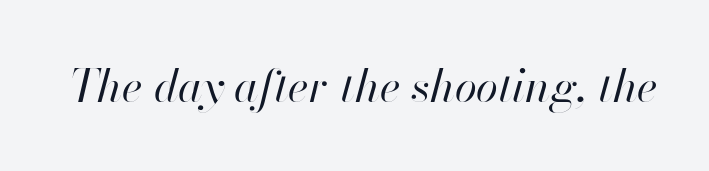
The image shows 45 px regular-weight type, italic (leaning right); set normal letter spacing, not underlined; high stroke contrast and a small x-height.
